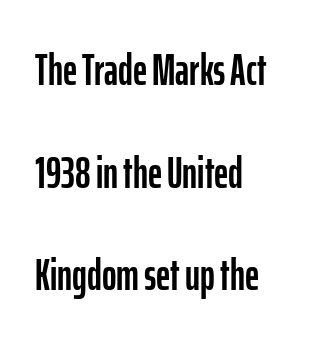
Q: Is the text italic (slanted)? A: No, it is upright.
Q: Is the typeface a serif or a sans-serif typeface? A: Sans-serif.
Q: Is the text underlined? A: No.
Q: How is the paragraph aligned? A: Left-aligned.
Q: Is the spacing between letters normal or unusually wide? A: Normal.
Q: Is the spacing between lines tight, normal or loose? A: Loose.
Q: Width (condensed, normal, or wide)? A: Condensed.
Q: Stroke contrast? A: Low.
Q: x-height? A: Medium.
Q: Monospaced? A: No.
